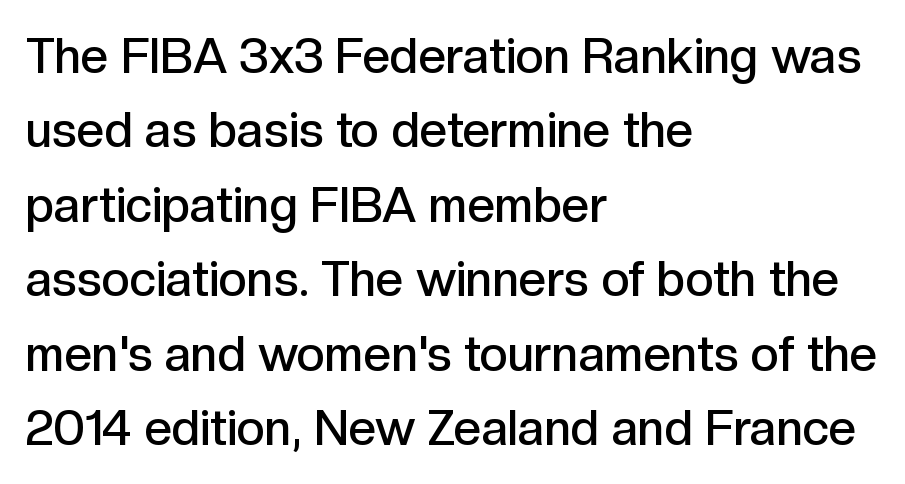
The image shows 49 px semibold sans-serif type, upright; set left-aligned, normal line spacing (1.52x), normal letter spacing, not underlined; a medium x-height.
